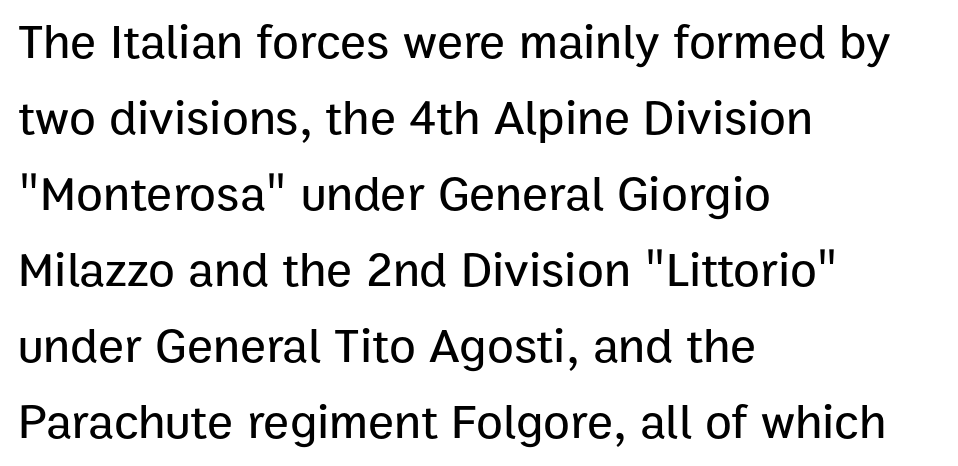
Q: Is the text italic (slanted)? A: No, it is upright.
Q: Is the typeface a serif or a sans-serif typeface? A: Sans-serif.
Q: Is the text underlined? A: No.
Q: How is the paragraph aligned? A: Left-aligned.
Q: Is the spacing between letters normal or unusually wide? A: Normal.
Q: Is the spacing between lines tight, normal or loose? A: Normal.
Q: Width (condensed, normal, or wide)? A: Normal.
Q: Stroke contrast? A: Low.
Q: x-height? A: Medium.
Q: Monospaced? A: No.
